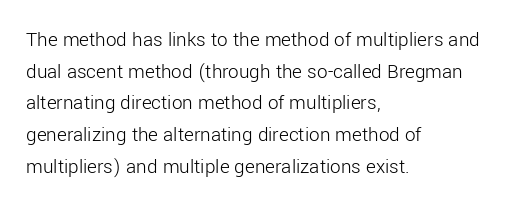
Style check: upright. Leftover space on each line is placed entirely after the last word. The rows are spaced the way most documents space them. The font is comparable to plain body text, perhaps lighter. Honestly, there is no underline to notice here at all. Nobody touched the tracking dial on this one.
